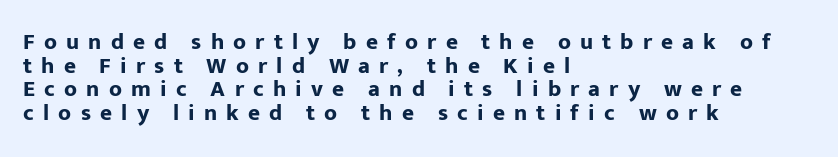
Just letters on the line, the space beneath them empty. Baseline-to-baseline distance is barely more than the letter height. The horizontal fit of the characters is loose and conspicuously gappy. Its strokes are broad and dark, the hallmark of bold type.
